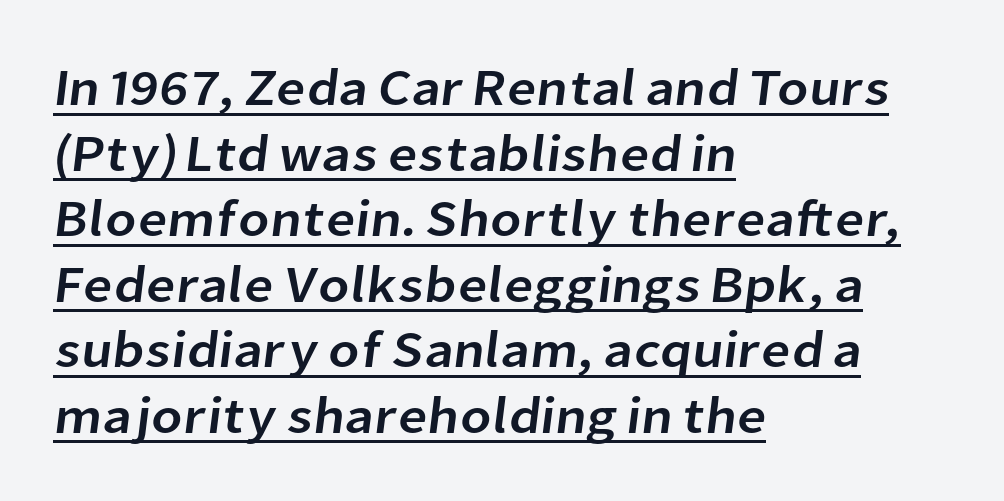
Q: Is the typeface a serif or a sans-serif typeface? A: Sans-serif.
Q: Is the text underlined? A: Yes.
Q: How is the paragraph aligned? A: Left-aligned.
Q: Is the spacing between letters normal or unusually wide? A: Normal.
Q: Is the spacing between lines tight, normal or loose? A: Normal.
Q: Width (condensed, normal, or wide)? A: Normal.
Q: Stroke contrast? A: Low.
Q: x-height? A: Medium.
Q: Monospaced? A: No.
